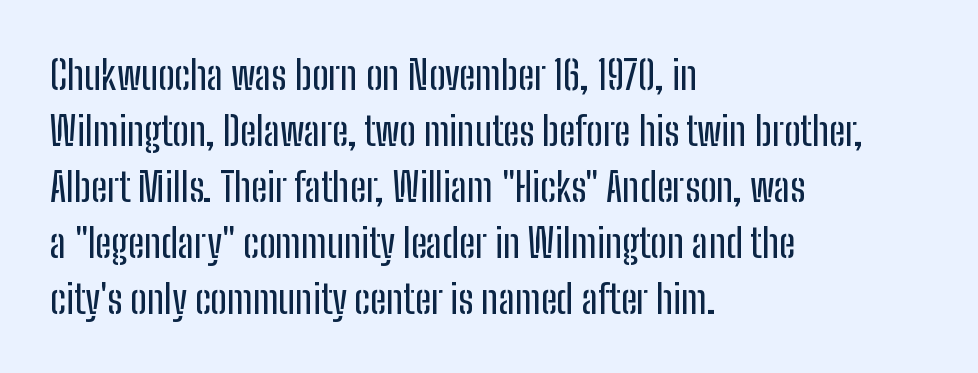
{"serif": "no", "italic": "no", "width": "condensed", "stroke_contrast": "low", "x_height": "medium", "monospaced": "no", "underline": "no", "align": "left", "line_spacing": "normal", "line_spacing_ratio": 1.4, "letter_spacing": "normal", "letter_spacing_em": 0.0, "glyph_px": 40}
